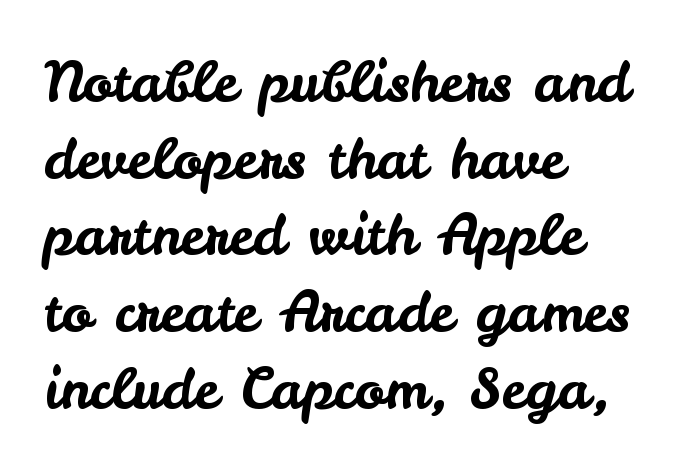
Alignment: flush left. Descenders are the only things crossing below the line. The leading is moderate, giving the passage an even texture. Honestly, the letter spacing is just normal — you wouldn't notice it.
